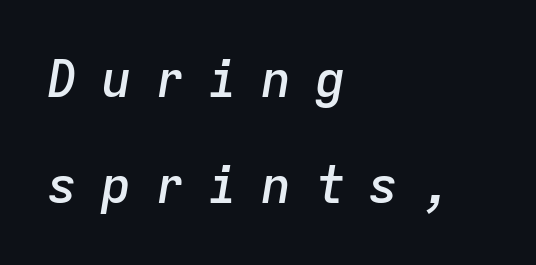
The passage shown is typed in a monospace face where columns stay perfectly aligned. Short note: letters widely spaced. In terms of weight, the rendering is demibold, just under bold. Rule under the text: the space is simply empty.
